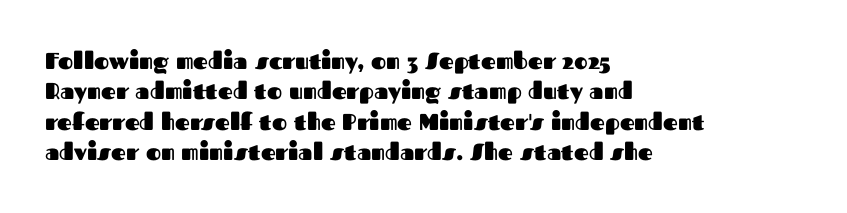
The image shows 23 px bold type, upright; set left-aligned, normal line spacing (1.32x), normal letter spacing, not underlined.
